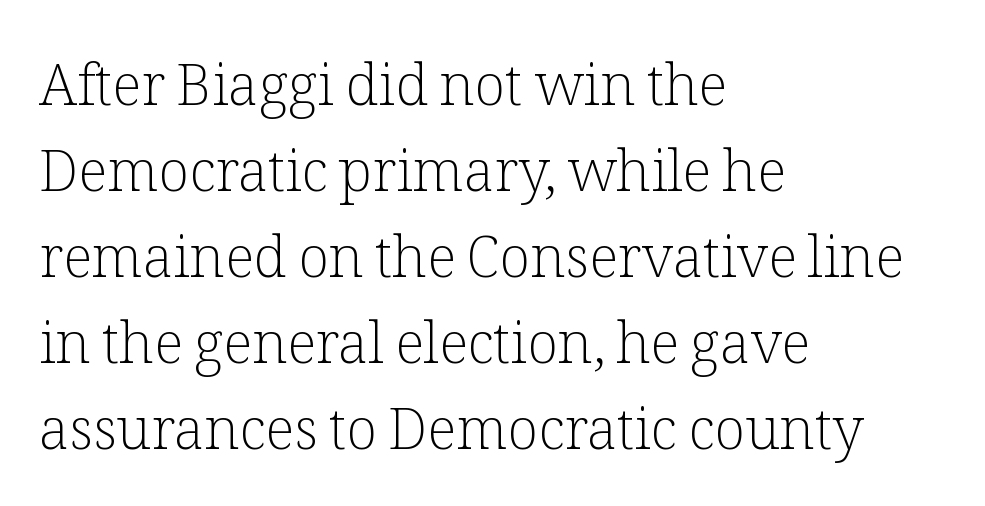
{"serif": "yes", "italic": "no", "bold": "no", "weight": "light", "width": "normal", "stroke_contrast": "low", "x_height": "medium", "monospaced": "no", "underline": "no", "align": "left", "line_spacing": "normal", "line_spacing_ratio": 1.51, "letter_spacing": "normal", "letter_spacing_em": 0.0, "glyph_px": 57}
